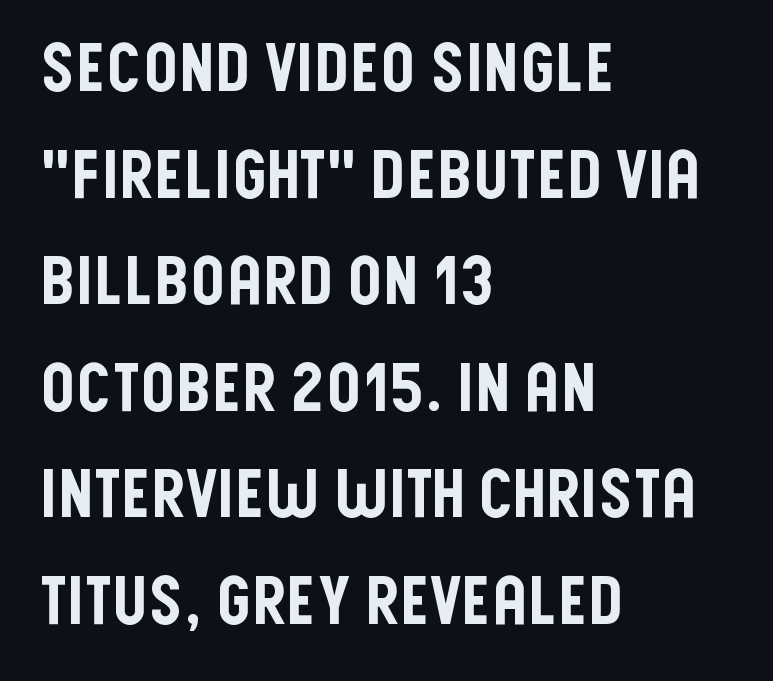
{"serif": "no", "italic": "no", "width": "condensed", "stroke_contrast": "low", "x_height": "large", "monospaced": "no", "underline": "no", "align": "left", "line_spacing": "normal", "line_spacing_ratio": 1.59, "letter_spacing": "normal", "letter_spacing_em": 0.0, "glyph_px": 67}
